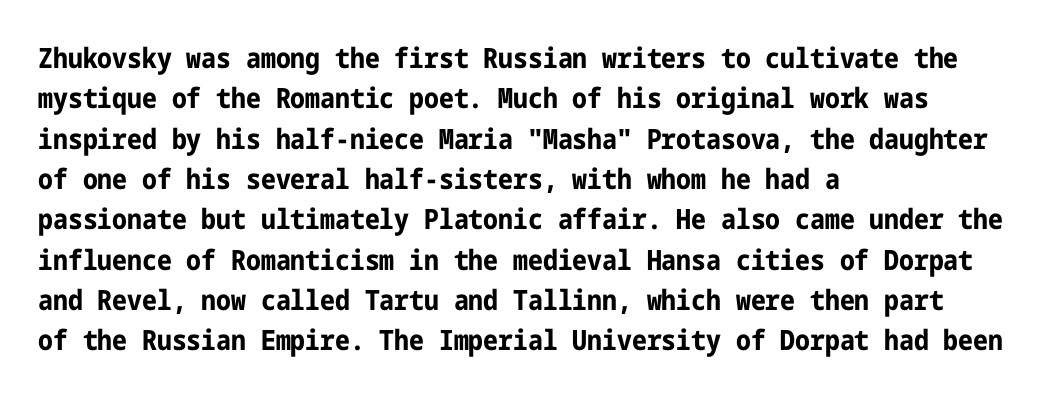
Q: Is the text bold? A: Yes.
Q: Is the text italic (slanted)? A: No, it is upright.
Q: Is the typeface a serif or a sans-serif typeface? A: Sans-serif.
Q: Is the text underlined? A: No.
Q: How is the paragraph aligned? A: Left-aligned.
Q: Is the spacing between letters normal or unusually wide? A: Normal.
Q: Is the spacing between lines tight, normal or loose? A: Normal.
Q: Width (condensed, normal, or wide)? A: Condensed.
Q: Stroke contrast? A: Low.
Q: x-height? A: Medium.
